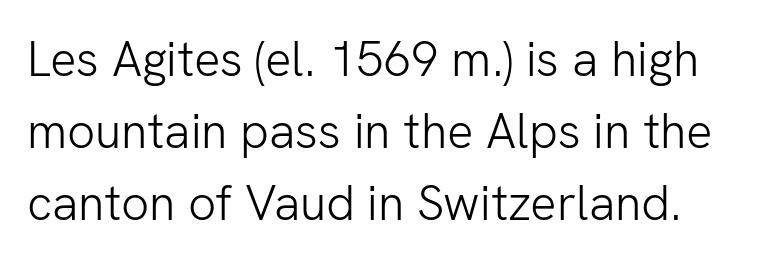
The image shows 49 px light sans-serif type, upright; set normal line spacing (1.47x), normal letter spacing, not underlined; low stroke contrast and a medium x-height.
